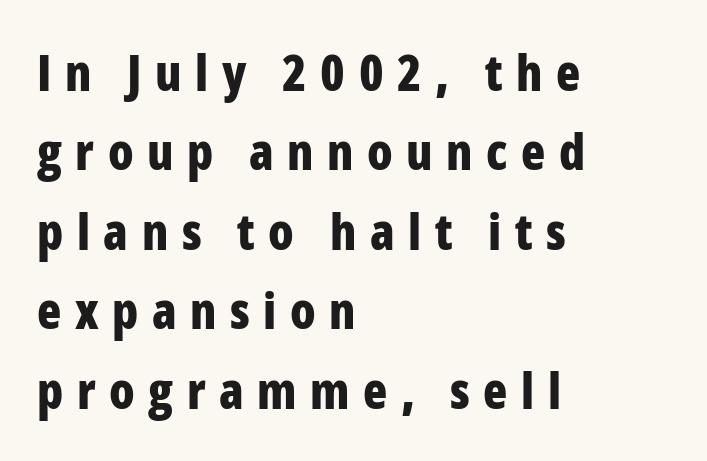
The image shows 50 px bold, condensed sans-serif type, upright; set left-aligned, normal line spacing (1.59x), unusually wide letter spacing (+0.27 em), not underlined; low stroke contrast and a medium x-height.
